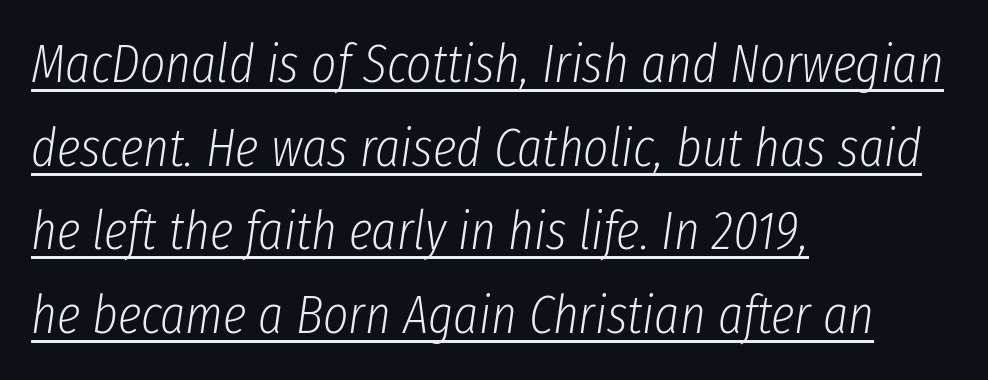
The image shows 54 px light, condensed type, italic (leaning right); set left-aligned, normal line spacing (1.55x), normal letter spacing, underlined; low stroke contrast and a medium x-height.
